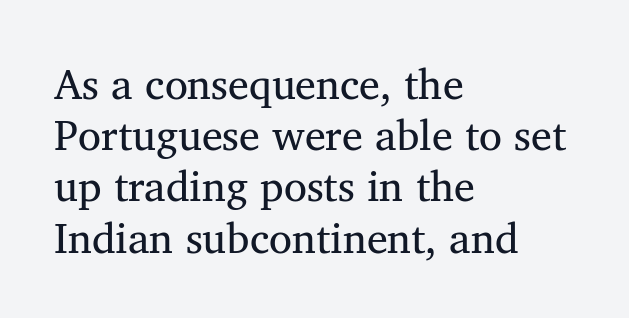
The image shows 42 px regular-weight serif type, upright; set left-aligned, line spacing 1.22x, normal letter spacing, not underlined; medium stroke contrast and a medium x-height.
